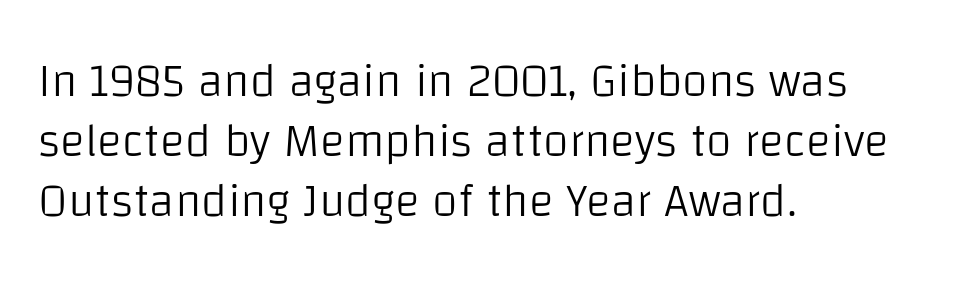
{"serif": "no", "italic": "no", "bold": "no", "weight": "light", "width": "normal", "stroke_contrast": "low", "x_height": "large", "monospaced": "no", "underline": "no", "align": "left", "line_spacing": "normal", "line_spacing_ratio": 1.28, "letter_spacing": "normal", "letter_spacing_em": 0.0, "glyph_px": 47}
